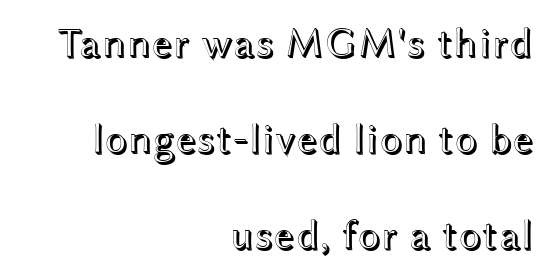
The image shows 42 px wide type, upright; set right-aligned, loose line spacing (2.29x), normal letter spacing, not underlined; a medium x-height.
